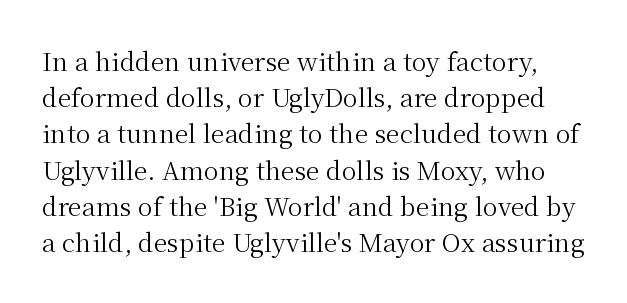
Vertical spacing — default. Weight: not bold — regular or lighter. Posture: vertical. Letter spacing: default. The zone under the glyphs is completely vacant.
